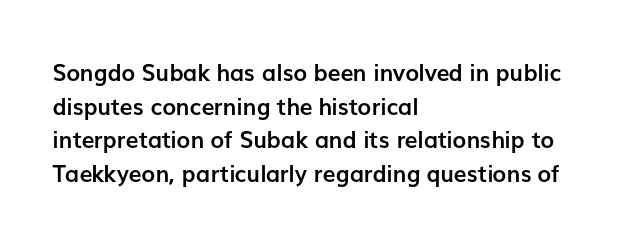
Q: Is the text bold? A: Yes.
Q: Is the text italic (slanted)? A: No, it is upright.
Q: Is the text underlined? A: No.
Q: How is the paragraph aligned? A: Left-aligned.
Q: Is the spacing between letters normal or unusually wide? A: Normal.
Q: Is the spacing between lines tight, normal or loose? A: Normal.
